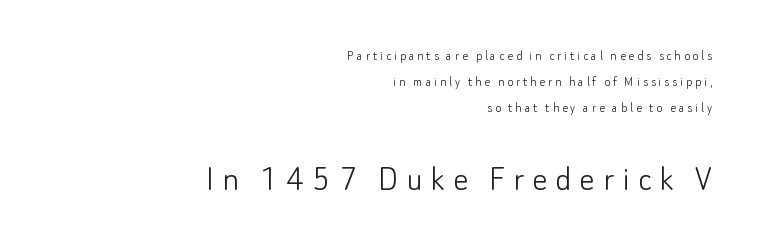
Nothing sits at the stroke ends, so this counts as sans-serif. Upright lettering throughout. No word sits above an underline. There is plenty of visible air inserted between adjacent glyphs. Teacher's note: observe the even right margin — that is flush-right alignment.
